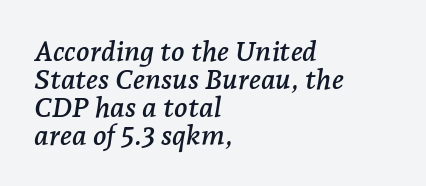
Q: Is the text italic (slanted)? A: Yes, it leans right by about 7 degrees.
Q: Is the typeface a serif or a sans-serif typeface? A: Serif.
Q: Is the text underlined? A: No.
Q: How is the paragraph aligned? A: Left-aligned.
Q: Is the spacing between letters normal or unusually wide? A: Normal.
Q: Is the spacing between lines tight, normal or loose? A: Tight.
Q: Width (condensed, normal, or wide)? A: Normal.
Q: Stroke contrast? A: Low.
Q: x-height? A: Medium.
Q: Monospaced? A: No.
